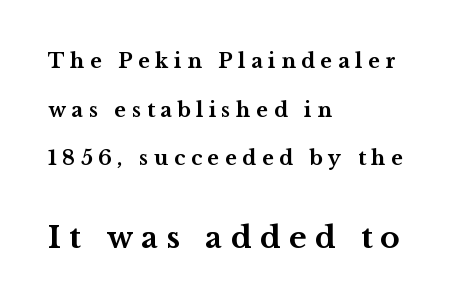
The image shows 30 px bold, wide serif type, upright; set left-aligned, loose line spacing (2.43x), unusually wide letter spacing (+0.28 em), not underlined; the second (bottom) block is 1.5x larger; medium stroke contrast and a medium x-height.
